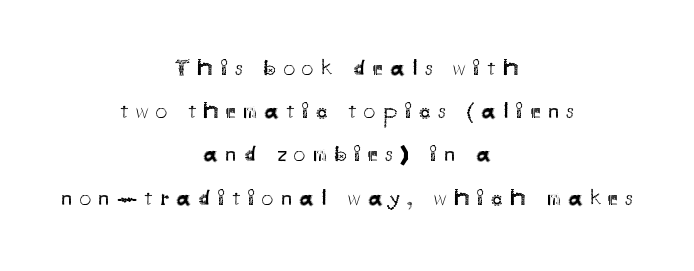
{"italic": "no", "bold": "no", "underline": "no", "align": "center", "line_spacing_ratio": 1.88, "letter_spacing": "wide", "letter_spacing_em": 0.32, "glyph_px": 23}
